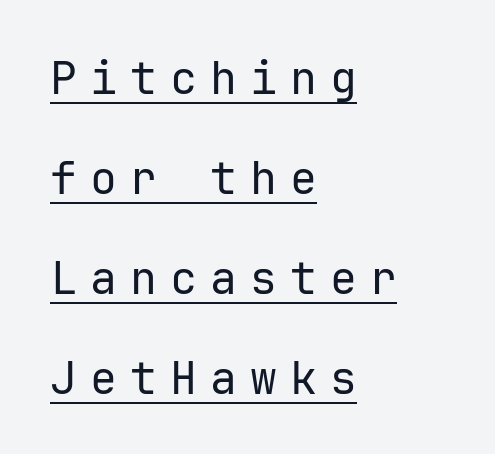
{"serif": "no", "italic": "no", "bold": "no", "weight": "regular", "width": "normal", "stroke_contrast": "low", "x_height": "medium", "underline": "yes", "align": "left", "line_spacing": "loose", "line_spacing_ratio": 2.22, "letter_spacing": "wide", "letter_spacing_em": 0.29, "glyph_px": 45}
